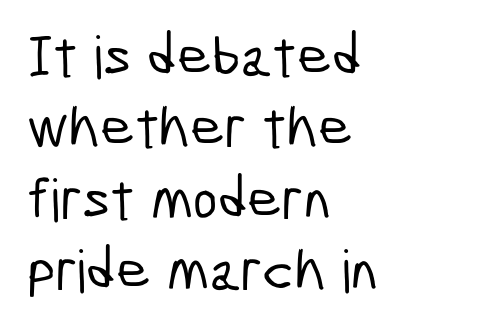
{"serif": "no", "width": "condensed", "stroke_contrast": "low", "x_height": "medium", "monospaced": "no", "underline": "no", "align": "left", "line_spacing_ratio": 1.21, "letter_spacing": "normal", "letter_spacing_em": 0.0, "glyph_px": 59}
